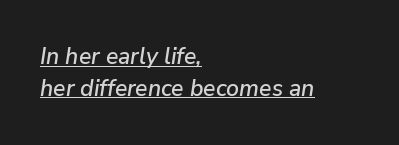
{"italic": "yes", "lean": "right", "slant_degrees": 9, "underline": "yes", "align": "left", "line_spacing": "normal", "line_spacing_ratio": 1.38, "letter_spacing": "normal", "letter_spacing_em": 0.0, "glyph_px": 23}
